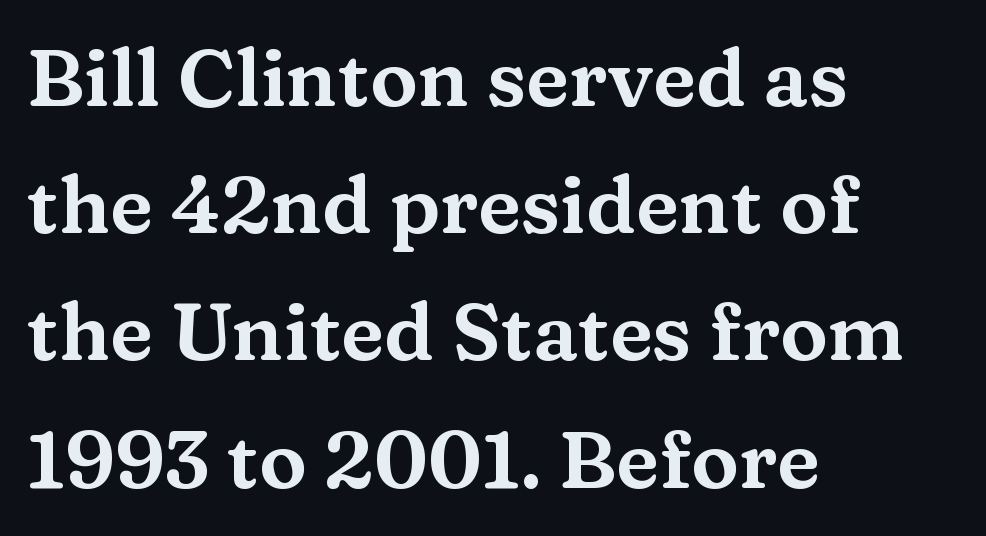
{"serif": "yes", "italic": "no", "width": "wide", "stroke_contrast": "medium", "x_height": "medium", "monospaced": "no", "underline": "no", "align": "left", "line_spacing": "normal", "line_spacing_ratio": 1.59, "letter_spacing": "normal", "letter_spacing_em": 0.0, "glyph_px": 80}
